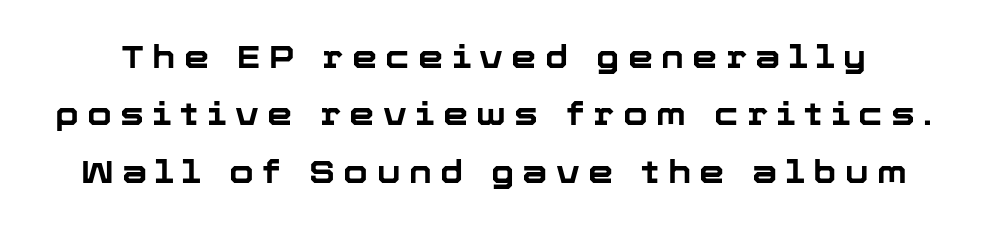
The image shows 32 px bold sans-serif type, upright; set line spacing 1.79x, unusually wide letter spacing (+0.26 em), not underlined; low stroke contrast and a medium x-height.
